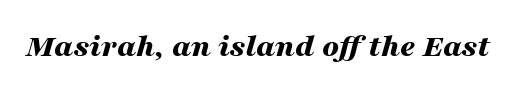
{"italic": "yes", "lean": "right", "slant_degrees": 16, "bold": "yes", "weight": "bold", "width": "wide", "stroke_contrast": "medium", "x_height": "medium", "monospaced": "no", "underline": "no", "letter_spacing": "normal", "letter_spacing_em": 0.0, "glyph_px": 33}
